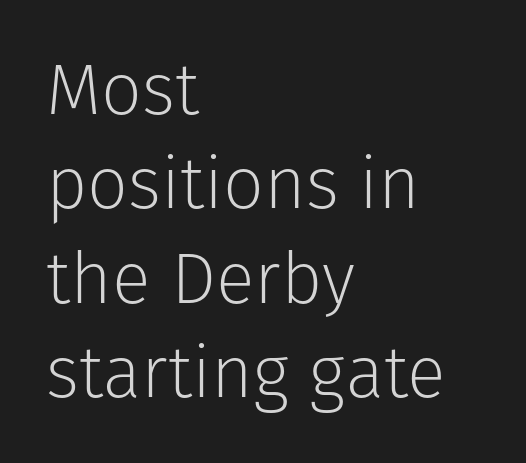
Q: Is the text bold? A: No.
Q: Is the text italic (slanted)? A: No, it is upright.
Q: Is the typeface a serif or a sans-serif typeface? A: Sans-serif.
Q: Is the text underlined? A: No.
Q: How is the paragraph aligned? A: Left-aligned.
Q: Is the spacing between letters normal or unusually wide? A: Normal.
Q: Is the spacing between lines tight, normal or loose? A: Normal.
Q: Width (condensed, normal, or wide)? A: Normal.
Q: Stroke contrast? A: Low.
Q: x-height? A: Medium.
Q: Monospaced? A: No.
